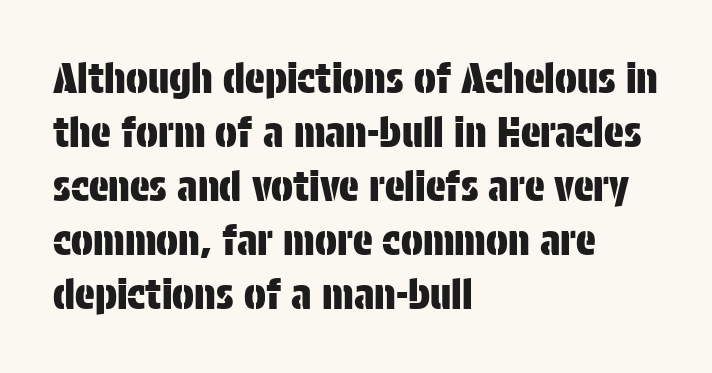
Letter spacing: default. This sample uses an upright cut, with every glyph sitting square on the baseline. Teacher's note: observe the even left margin — that is flush-left alignment. Unlike a traditional serif, this face leaves its strokes unadorned.
